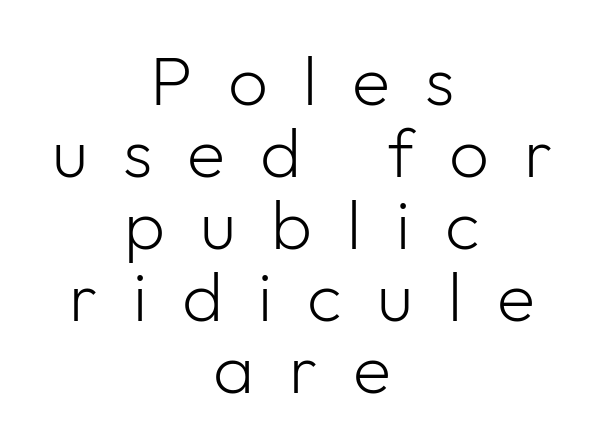
The image shows 70 px light sans-serif type, upright; set centered, tight line spacing (1.03x), unusually wide letter spacing (+0.5 em), not underlined; low stroke contrast and a medium x-height.
